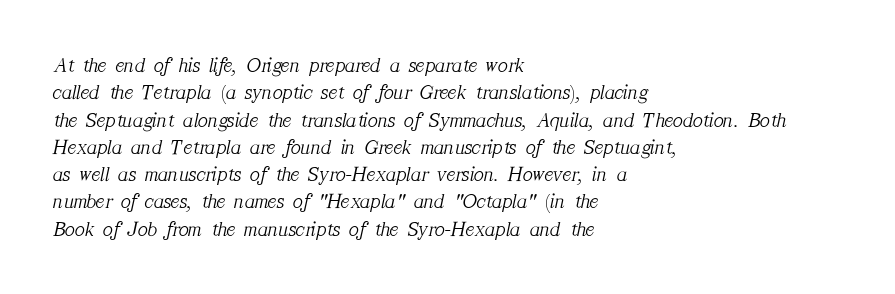
{"italic": "yes", "lean": "right", "slant_degrees": 12, "bold": "no", "underline": "no", "align": "left", "line_spacing": "normal", "line_spacing_ratio": 1.3, "letter_spacing": "normal", "letter_spacing_em": 0.0, "glyph_px": 21}
